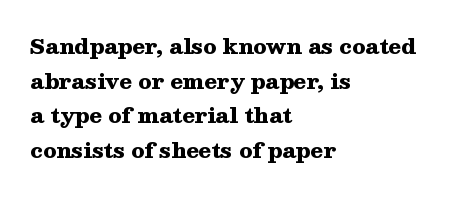
The image shows 21 px bold type, upright; set left-aligned, normal line spacing (1.65x), normal letter spacing, not underlined.
